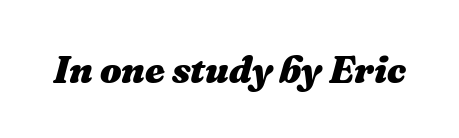
{"italic": "yes", "lean": "right", "slant_degrees": 16, "bold": "yes", "weight": "heavy", "width": "normal", "stroke_contrast": "medium", "x_height": "medium", "monospaced": "no", "underline": "no", "letter_spacing": "normal", "letter_spacing_em": 0.0, "glyph_px": 38}
